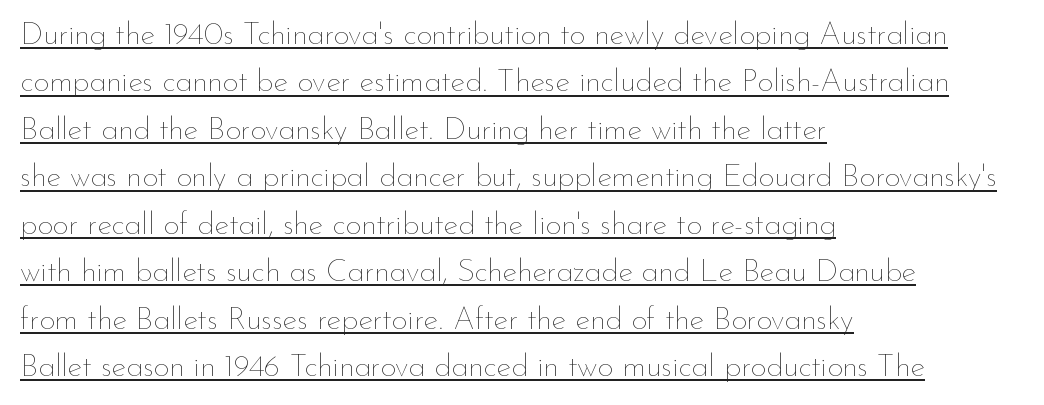
Whoever set this chose a conventional vertical rhythm. Ascenders rise straight up at ninety degrees. The passage shown is typed in a proportional face where columns would drift. This is underlined copy, the kind a proofreader might mark for attention. On a weight scale, this lands at 450 or below. Reading down the block, your eye returns to a fixed left position each line.
